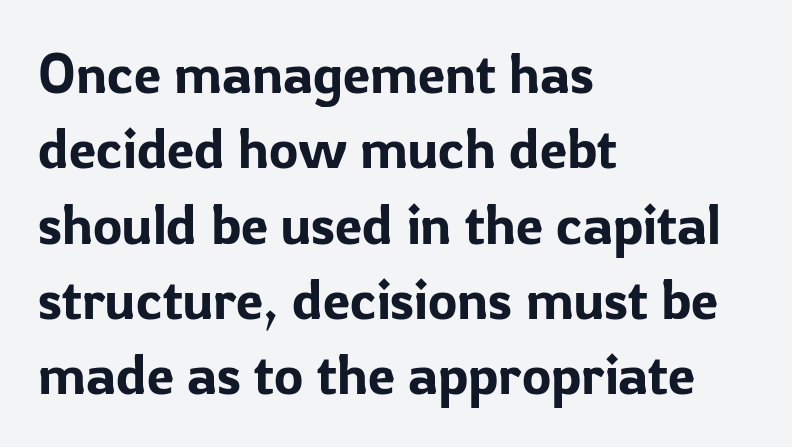
The image shows 55 px sans-serif type, upright; set left-aligned, normal line spacing (1.37x), normal letter spacing, not underlined; low stroke contrast and a medium x-height.
